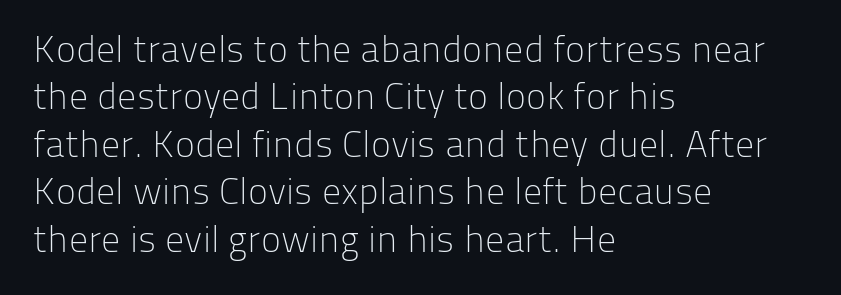
{"serif": "no", "italic": "no", "bold": "no", "weight": "light", "width": "normal", "stroke_contrast": "low", "x_height": "medium", "monospaced": "no", "underline": "no", "align": "left", "line_spacing": "normal", "line_spacing_ratio": 1.25, "letter_spacing": "normal", "letter_spacing_em": 0.0, "glyph_px": 38}
